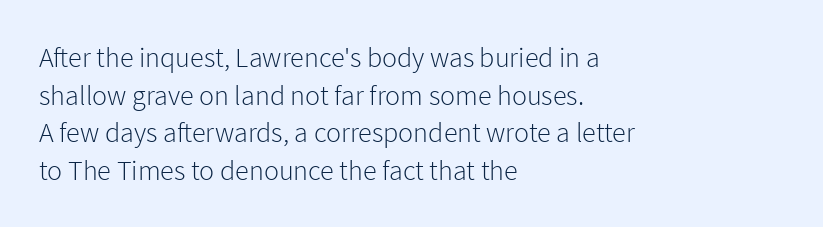
Q: Is the text bold? A: No.
Q: Is the text italic (slanted)? A: No, it is upright.
Q: Is the typeface a serif or a sans-serif typeface? A: Sans-serif.
Q: Is the text underlined? A: No.
Q: How is the paragraph aligned? A: Left-aligned.
Q: Is the spacing between letters normal or unusually wide? A: Normal.
Q: Is the spacing between lines tight, normal or loose? A: Normal.
Q: Width (condensed, normal, or wide)? A: Normal.
Q: Stroke contrast? A: Low.
Q: x-height? A: Medium.
Q: Monospaced? A: No.
